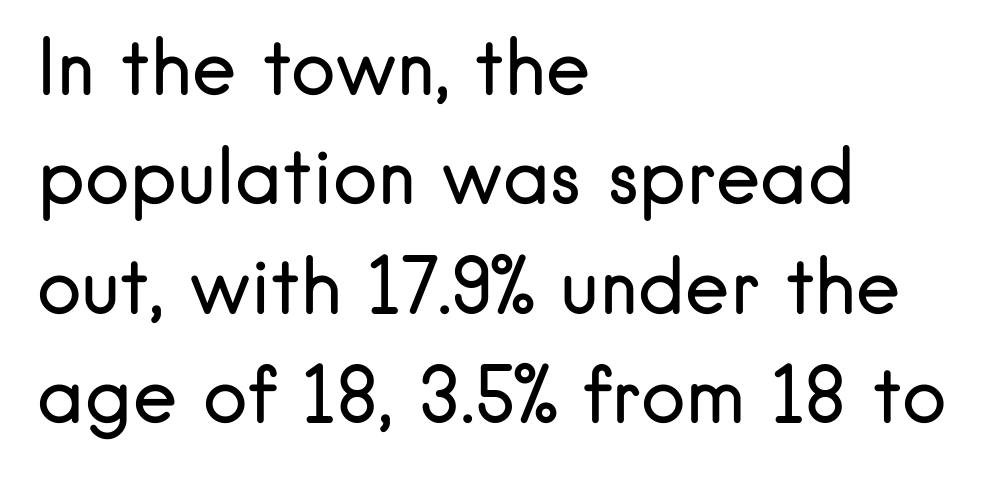
The axis of the letterforms is exactly vertical. The lines sit at an ordinary, default distance from one another. You could not count columns in this text — the font is proportionally spaced. Typeset ragged right — the left edge is the straight one.
